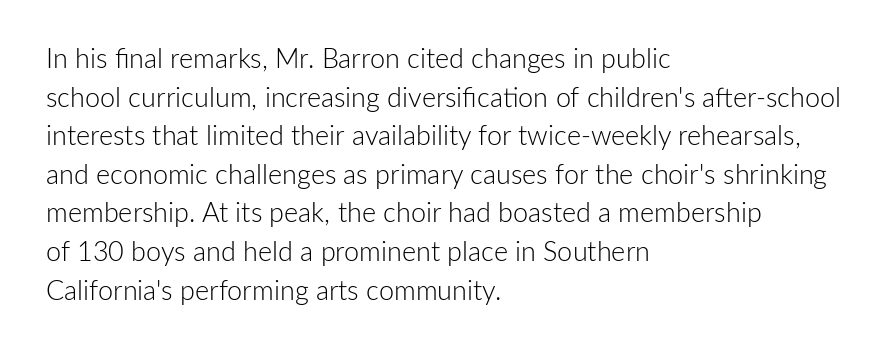
{"italic": "no", "bold": "no", "underline": "no", "align": "left", "line_spacing": "normal", "line_spacing_ratio": 1.43, "letter_spacing": "normal", "letter_spacing_em": 0.0, "glyph_px": 27}
